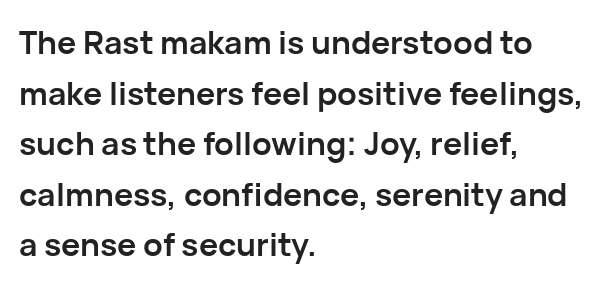
{"serif": "no", "italic": "no", "bold": "yes", "weight": "semibold", "width": "normal", "stroke_contrast": "low", "x_height": "medium", "monospaced": "no", "underline": "no", "align": "left", "line_spacing": "normal", "line_spacing_ratio": 1.58, "letter_spacing": "normal", "letter_spacing_em": 0.0, "glyph_px": 32}
